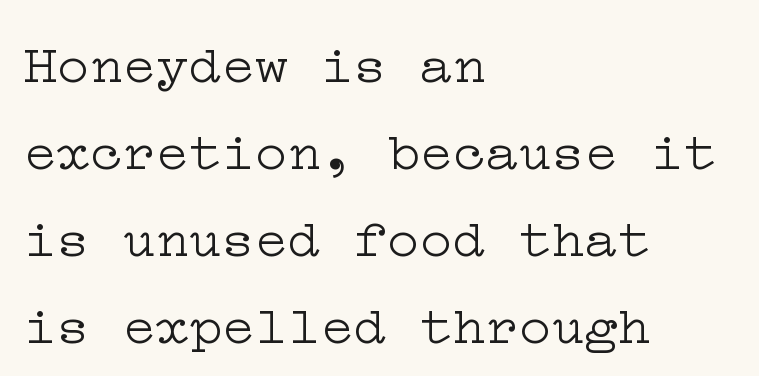
Designer's note — italics off, roman on. Regular leading. Each stroke keeps to a modest, everyday thickness or less. Beneath every word, the page is bare. Reading down the block, your eye returns to a fixed left position each line. This rendering leaves character spacing at its baseline value.
